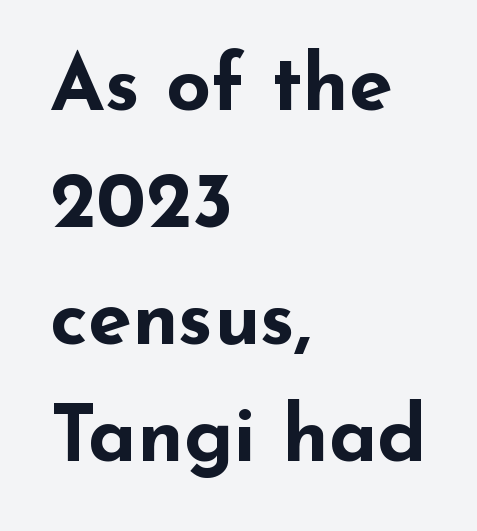
The image shows 79 px bold, wide sans-serif type, upright; set left-aligned, normal line spacing (1.48x), normal letter spacing, not underlined; low stroke contrast and a small x-height.
